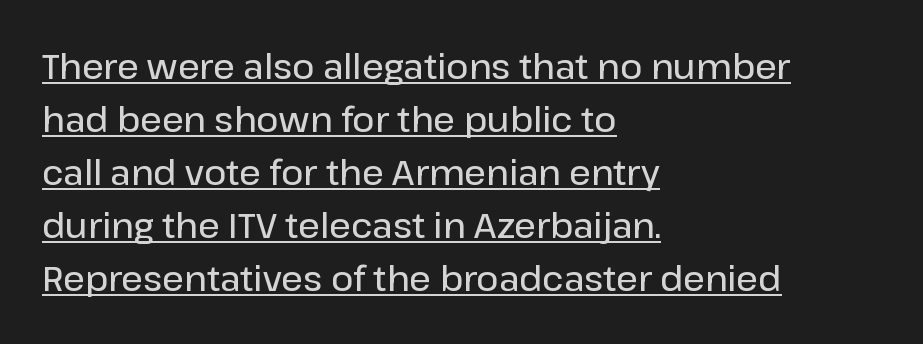
The image shows 34 px semibold sans-serif type, upright; set left-aligned, normal line spacing (1.56x), normal letter spacing, underlined; low stroke contrast and a medium x-height.
